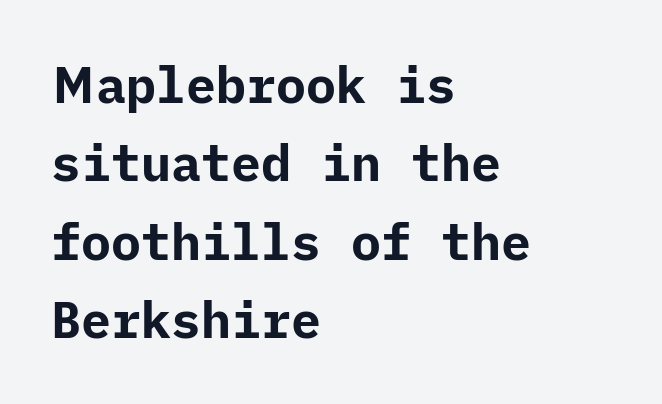
Q: Is the text bold? A: Yes.
Q: Is the text italic (slanted)? A: No, it is upright.
Q: Is the typeface a serif or a sans-serif typeface? A: Sans-serif.
Q: Is the text underlined? A: No.
Q: How is the paragraph aligned? A: Left-aligned.
Q: Is the spacing between letters normal or unusually wide? A: Normal.
Q: Is the spacing between lines tight, normal or loose? A: Normal.
Q: Width (condensed, normal, or wide)? A: Normal.
Q: Stroke contrast? A: Low.
Q: x-height? A: Medium.
